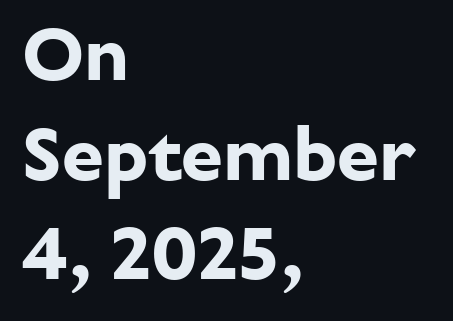
{"serif": "no", "italic": "no", "bold": "yes", "weight": "bold", "width": "normal", "stroke_contrast": "low", "x_height": "medium", "monospaced": "no", "underline": "no", "align": "left", "line_spacing": "normal", "line_spacing_ratio": 1.31, "letter_spacing": "normal", "letter_spacing_em": 0.0, "glyph_px": 76}
